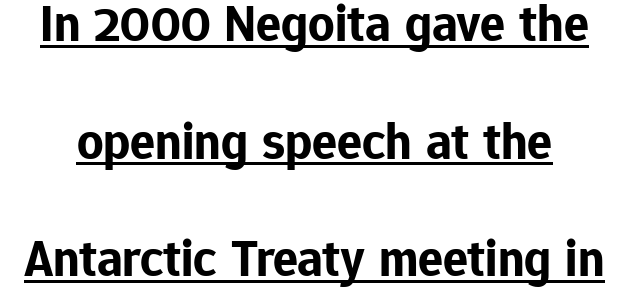
The image shows 52 px bold sans-serif type, upright; set loose line spacing (2.26x), normal letter spacing, underlined; low stroke contrast and a medium x-height.
